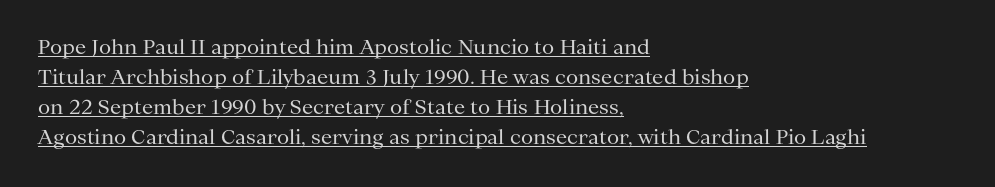
The image shows 20 px text type, upright; set left-aligned, normal line spacing (1.5x), normal letter spacing, underlined.
